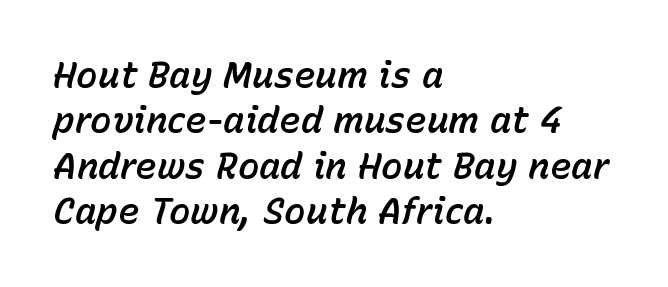
Q: Is the text italic (slanted)? A: Yes, it leans right by about 15 degrees.
Q: Is the text underlined? A: No.
Q: How is the paragraph aligned? A: Left-aligned.
Q: Is the spacing between letters normal or unusually wide? A: Normal.
Q: Is the spacing between lines tight, normal or loose? A: Normal.
Q: Width (condensed, normal, or wide)? A: Normal.
Q: Stroke contrast? A: Low.
Q: x-height? A: Medium.
Q: Monospaced? A: No.
